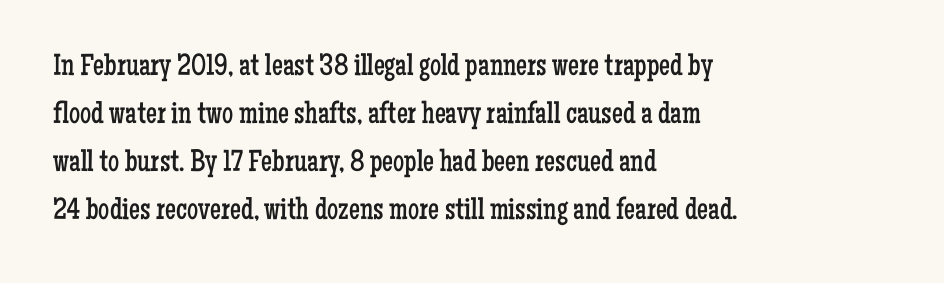
Q: Is the text bold? A: No.
Q: Is the text italic (slanted)? A: No, it is upright.
Q: Is the typeface a serif or a sans-serif typeface? A: Serif.
Q: Is the text underlined? A: No.
Q: How is the paragraph aligned? A: Left-aligned.
Q: Is the spacing between letters normal or unusually wide? A: Normal.
Q: Is the spacing between lines tight, normal or loose? A: Normal.
Q: Width (condensed, normal, or wide)? A: Condensed.
Q: Stroke contrast? A: Low.
Q: x-height? A: Medium.
Q: Monospaced? A: No.
